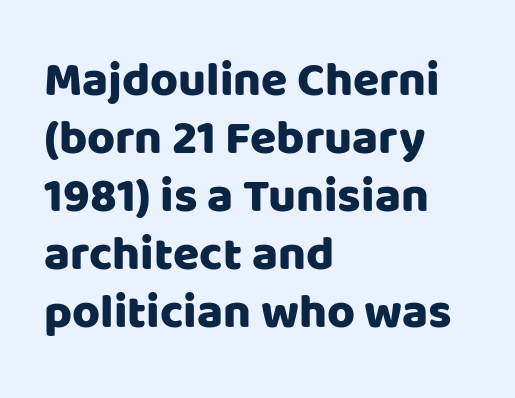
The image shows 48 px sans-serif type, upright; set left-aligned, line spacing 1.21x, normal letter spacing, not underlined; low stroke contrast and a large x-height.
